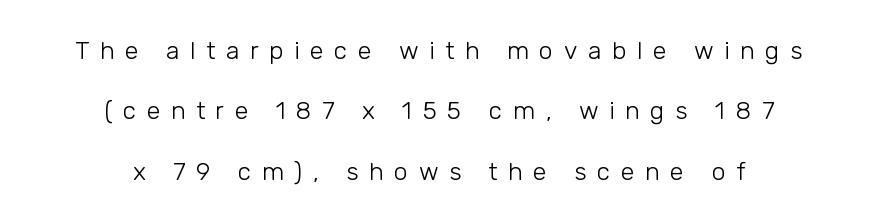
The weight would be labelled regular, book, light, or lighter still. Every stem runs plumb, perpendicular to the baseline. Look at the tracking — it's clearly loosened, letters drifting apart. Descenders hang freely into open space. The lines in this sample share a center point and differ in where they start and stop. This sample trades compactness for vertical openness between lines.
